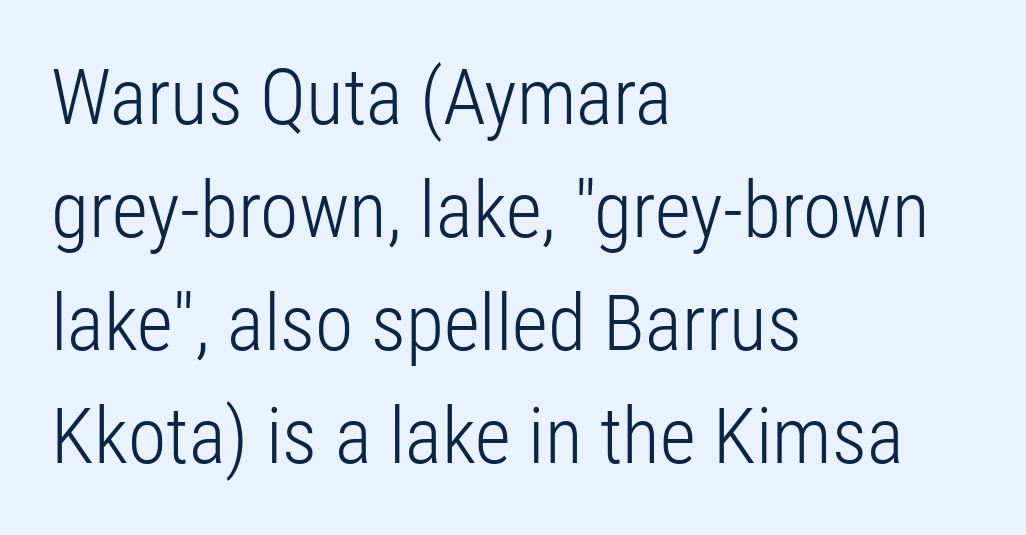
Summary of weight: not heavy and not bold. Is this a sans? Yes — the strokes have no serifs. Here the glyphs are tracked normally, forming tight word shapes. Note the varied advance widths — an 'i' is clearly narrower than an 'm'.
